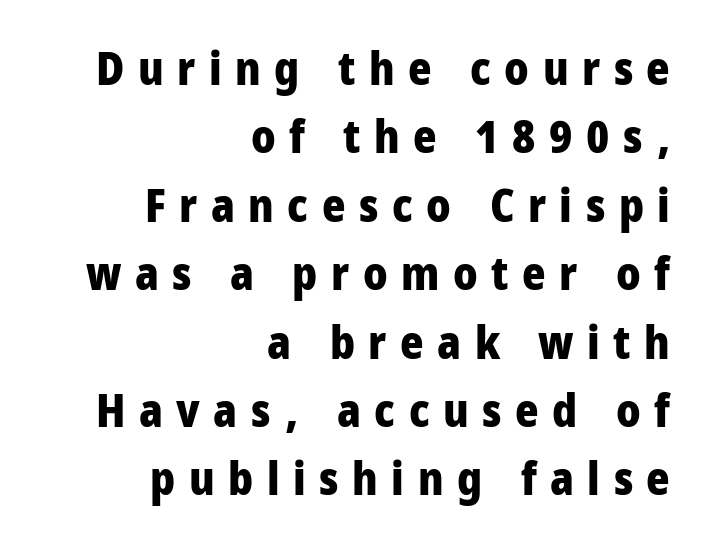
The image shows 45 px heavy, condensed sans-serif type, upright; set right-aligned, normal line spacing (1.52x), unusually wide letter spacing (+0.3 em), not underlined; low stroke contrast and a large x-height.
